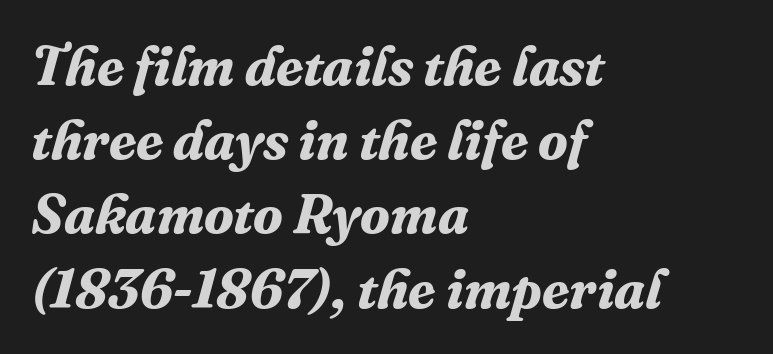
{"serif": "yes", "italic": "yes", "lean": "right", "slant_degrees": 16, "bold": "yes", "weight": "bold", "width": "normal", "stroke_contrast": "medium", "x_height": "medium", "monospaced": "no", "underline": "no", "align": "left", "line_spacing": "normal", "line_spacing_ratio": 1.35, "letter_spacing": "normal", "letter_spacing_em": 0.0, "glyph_px": 55}
